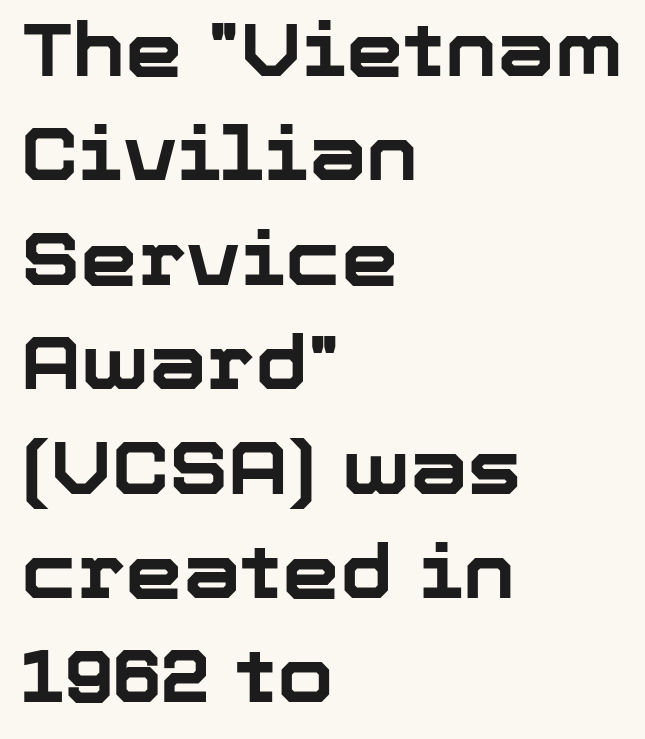
The image shows 73 px bold sans-serif type, upright; set left-aligned, normal line spacing (1.43x), normal letter spacing, not underlined; low stroke contrast and a medium x-height.
